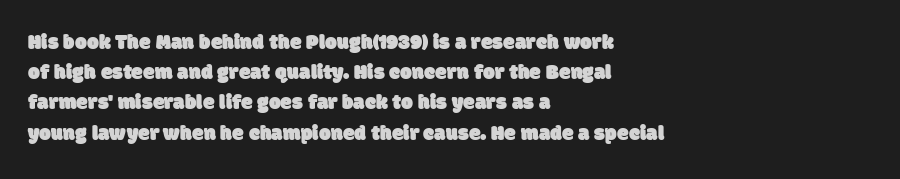
{"underline": "no", "align": "left", "line_spacing": "normal", "line_spacing_ratio": 1.44, "letter_spacing": "normal", "letter_spacing_em": 0.0, "glyph_px": 21}
